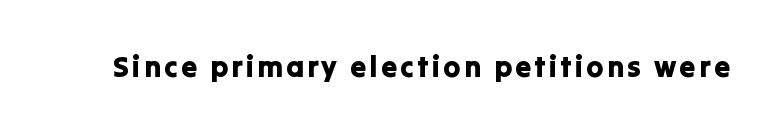
Q: Is the text italic (slanted)? A: No, it is upright.
Q: Is the typeface a serif or a sans-serif typeface? A: Sans-serif.
Q: Is the text underlined? A: No.
Q: Width (condensed, normal, or wide)? A: Normal.
Q: Stroke contrast? A: Low.
Q: x-height? A: Medium.
Q: Monospaced? A: No.
